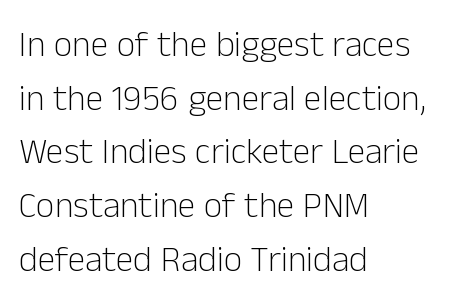
Q: Is the text bold? A: No.
Q: Is the text italic (slanted)? A: No, it is upright.
Q: Is the typeface a serif or a sans-serif typeface? A: Sans-serif.
Q: Is the text underlined? A: No.
Q: How is the paragraph aligned? A: Left-aligned.
Q: Is the spacing between letters normal or unusually wide? A: Normal.
Q: Is the spacing between lines tight, normal or loose? A: Normal.
Q: Width (condensed, normal, or wide)? A: Normal.
Q: Stroke contrast? A: Low.
Q: x-height? A: Medium.
Q: Monospaced? A: No.
